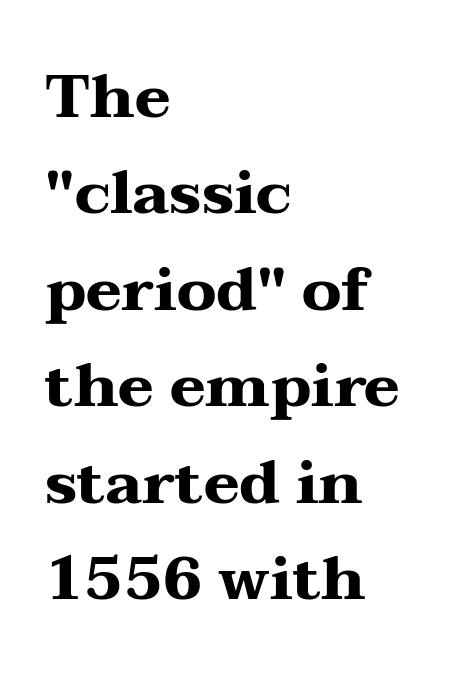
Q: Is the text bold? A: Yes.
Q: Is the text italic (slanted)? A: No, it is upright.
Q: Is the typeface a serif or a sans-serif typeface? A: Serif.
Q: Is the text underlined? A: No.
Q: How is the paragraph aligned? A: Left-aligned.
Q: Is the spacing between letters normal or unusually wide? A: Normal.
Q: Is the spacing between lines tight, normal or loose? A: Normal.
Q: Width (condensed, normal, or wide)? A: Wide.
Q: Stroke contrast? A: Medium.
Q: x-height? A: Medium.
Q: Monospaced? A: No.
